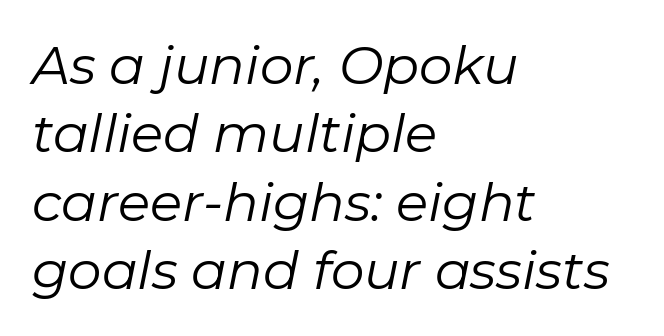
On a weight scale, this lands at 450 or below. In terms of posture, this sample is oblique. If you measured baseline to baseline, you'd find a middling distance. Note the varied advance widths — an 'i' is clearly narrower than an 'm'.
